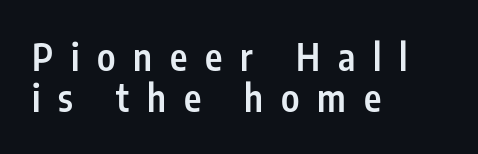
Nobody drew a line under any word here. Compared with a centered layout, this one pins lines to the left instead. The rendering uses a semibold face; strokes are thickened but not to full bold. Rendered with straight, roman letterforms. Note: no serifs on the glyphs. If you measured baseline to baseline, you'd find a short distance.
